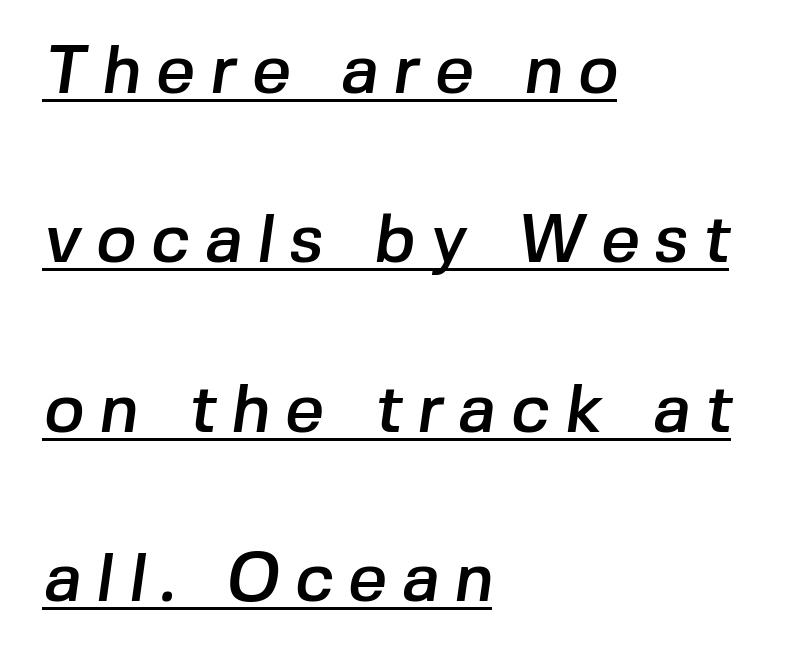
Q: Is the typeface a serif or a sans-serif typeface? A: Sans-serif.
Q: Is the text underlined? A: Yes.
Q: How is the paragraph aligned? A: Left-aligned.
Q: Is the spacing between letters normal or unusually wide? A: Unusually wide.
Q: Is the spacing between lines tight, normal or loose? A: Loose.
Q: Width (condensed, normal, or wide)? A: Normal.
Q: Stroke contrast? A: Low.
Q: x-height? A: Medium.
Q: Monospaced? A: No.
